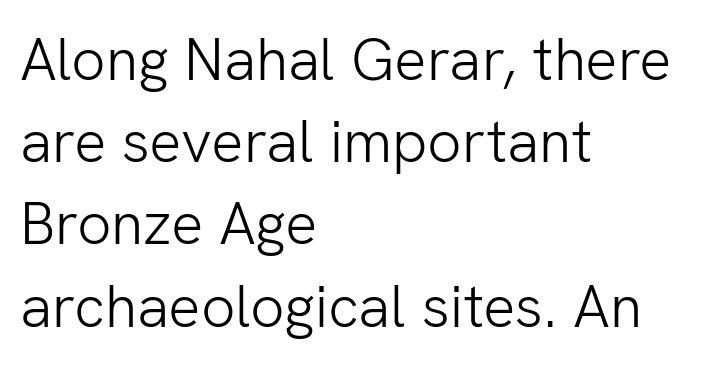
Are there feet on the stems? There aren't — it's a sans. Glyph-to-glyph distance matches everyday printed text. Varying glyph widths throughout — classic text-font behaviour. Vertical spacing — default. Layout note: lines flush left.
